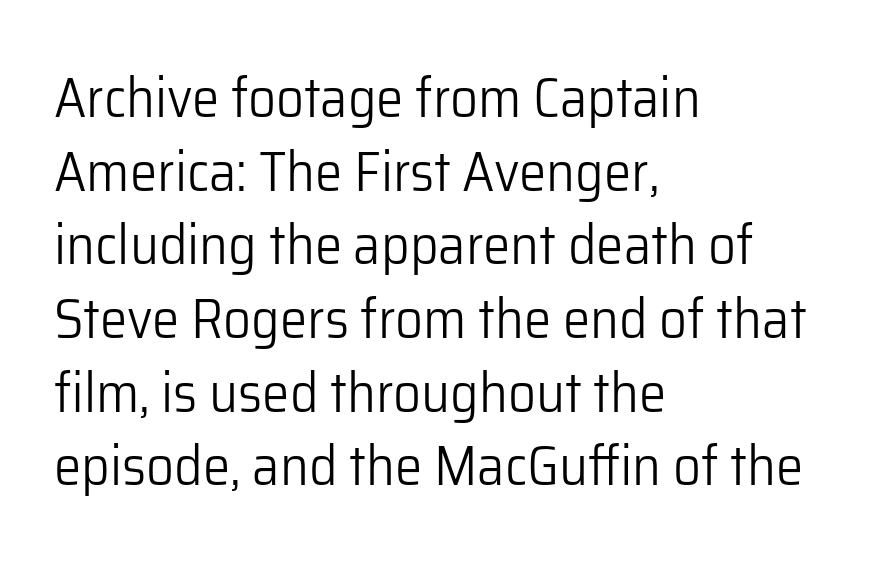
Q: Is the text bold? A: No.
Q: Is the text italic (slanted)? A: No, it is upright.
Q: Is the typeface a serif or a sans-serif typeface? A: Sans-serif.
Q: Is the text underlined? A: No.
Q: How is the paragraph aligned? A: Left-aligned.
Q: Is the spacing between letters normal or unusually wide? A: Normal.
Q: Is the spacing between lines tight, normal or loose? A: Normal.
Q: Width (condensed, normal, or wide)? A: Normal.
Q: Stroke contrast? A: Low.
Q: x-height? A: Medium.
Q: Monospaced? A: No.
